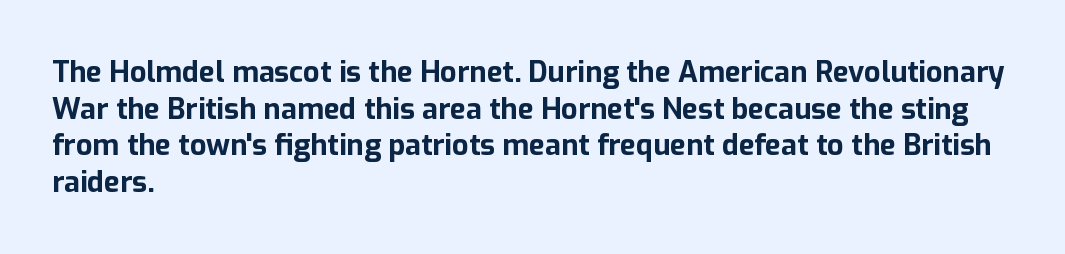
{"serif": "no", "italic": "no", "bold": "yes", "weight": "bold", "width": "normal", "stroke_contrast": "low", "x_height": "medium", "monospaced": "no", "underline": "no", "align": "left", "line_spacing": "normal", "line_spacing_ratio": 1.26, "letter_spacing": "normal", "letter_spacing_em": 0.0, "glyph_px": 29}
